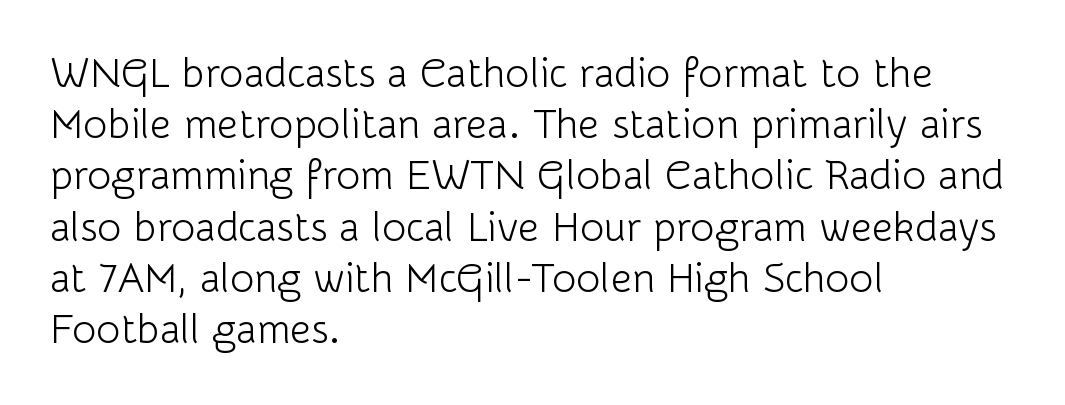
The image shows 41 px light sans-serif type, upright; set left-aligned, normal line spacing (1.25x), normal letter spacing, not underlined; low stroke contrast and a medium x-height.
